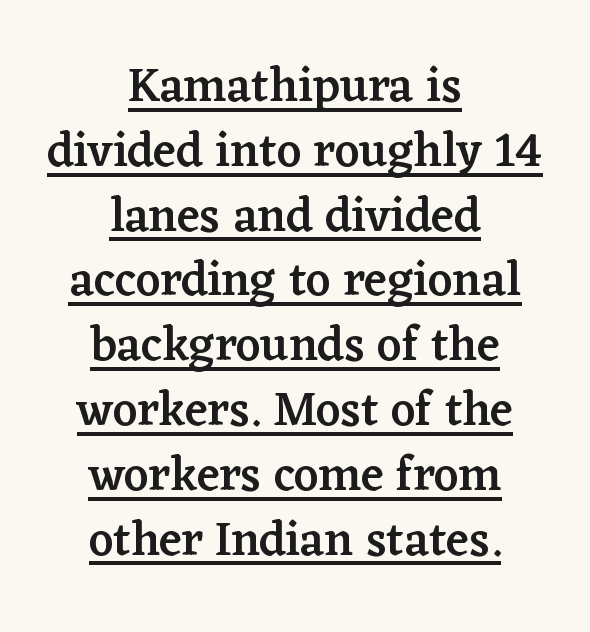
This sample uses an upright cut, with every glyph sitting square on the baseline. A baseline rule has been typeset under these characters. Every row of glyphs is offset so its center matches the block's center. This is the in-between weight designers call semibold or demi.
